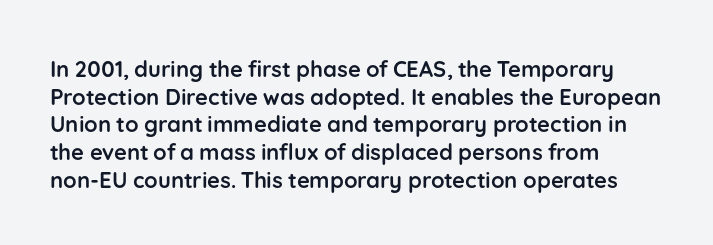
These words are printed bold, with thick strokes throughout. The string is rendered with underlining switched off. What's the leading like? Ordinary, nothing unusual. Tracking value appears to be zero — textbook default spacing. This rendering uses left alignment, leaving the right contour irregular. Every stem runs plumb, perpendicular to the baseline.
